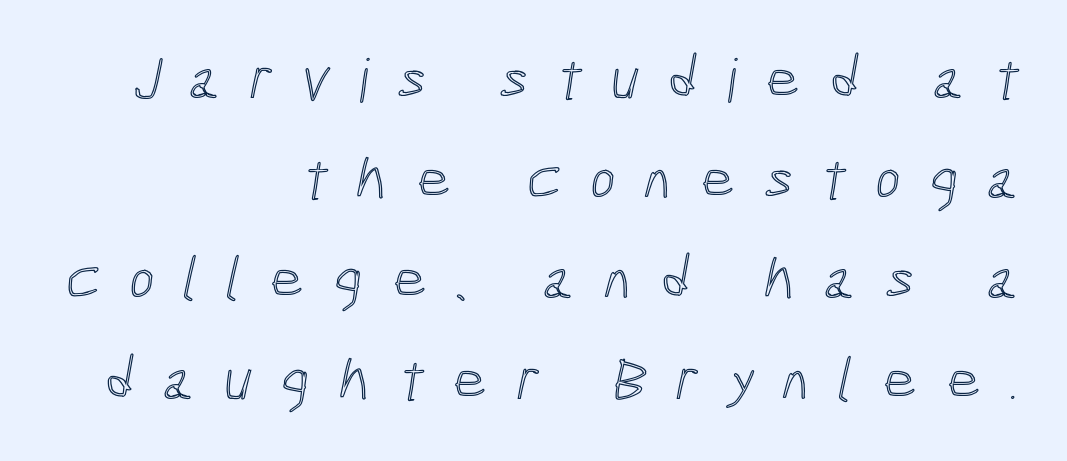
The letters are spread apart with noticeably loose tracking. The string is rendered with underlining switched off. This block has exactly the height ordinary leading produces. Casual observation: everything's shoved over to the right. Each letter keeps its own natural width here, so spacing adapts to shape.
